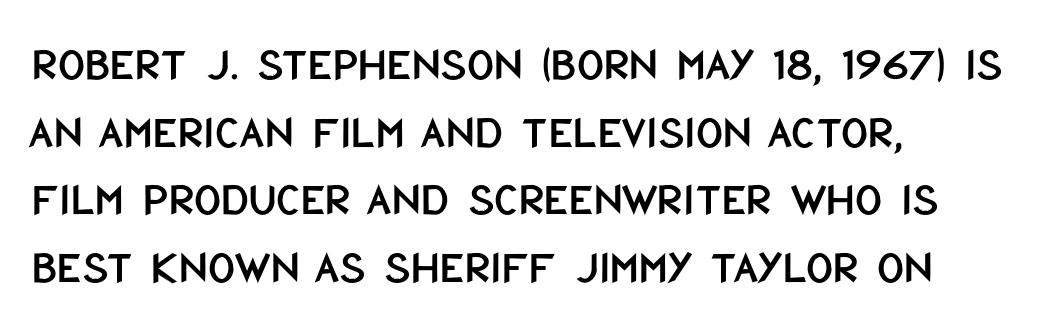
Interline gaps are of average width in this sample. Letterform terminals end flat and unadorned throughout the passage. Decoration check: the copy has no underline. Where is the straight margin? On the left.
